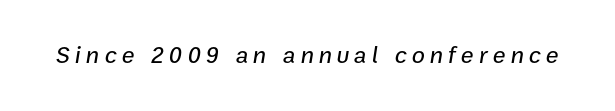
Characters follow at a spacing far wider than the type designer built in. The lettering tilts uniformly, giving the passage an italic look. Descenders are the only things crossing below the line.
